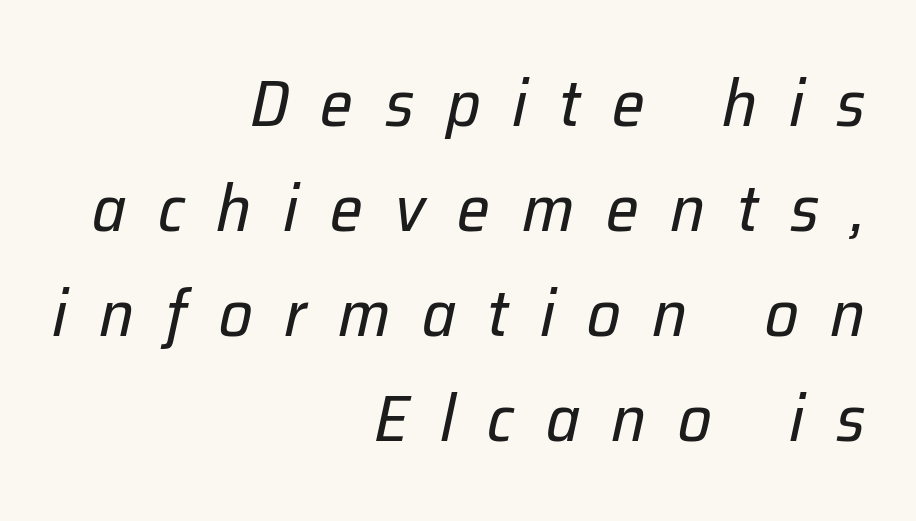
The image shows 66 px regular-weight type, italic (leaning right); set right-aligned, normal line spacing (1.59x), unusually wide letter spacing (+0.48 em), not underlined; low stroke contrast and a medium x-height.
